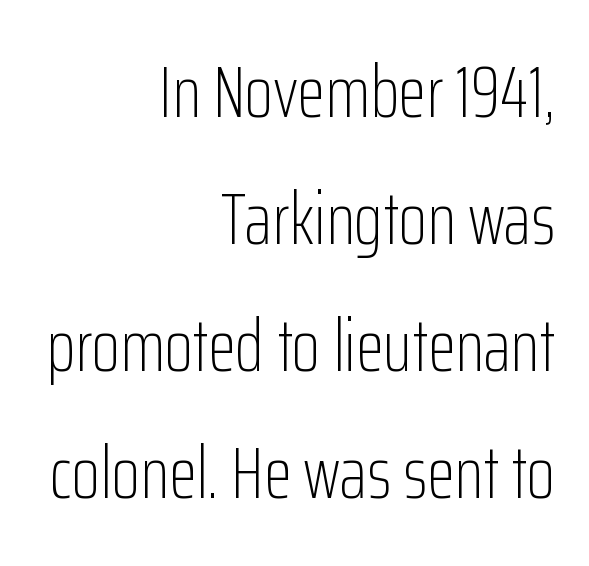
The letters advance in unequal steps, a hallmark of proportional type. Unlike italic type, these characters show no tilt at all. The weight would be labelled regular, book, light, or lighter still. Alignment: flush right.
